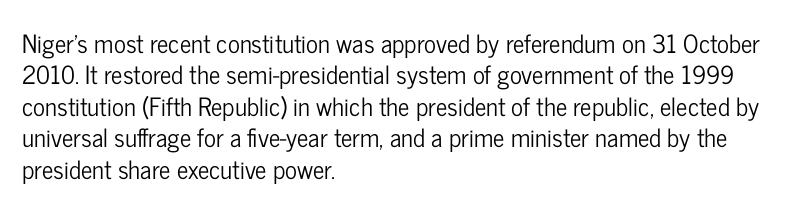
{"italic": "no", "underline": "no", "align": "left", "line_spacing": "normal", "line_spacing_ratio": 1.26, "letter_spacing": "normal", "letter_spacing_em": 0.0, "glyph_px": 25}
